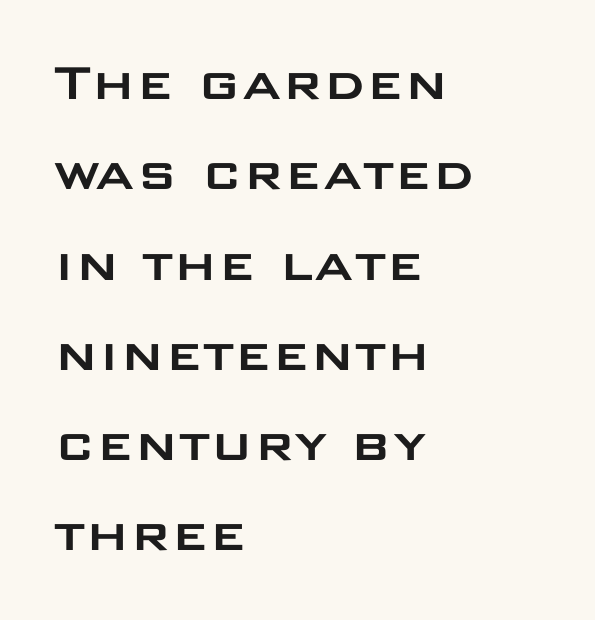
Grotesque or geometric, the face here clearly has no serifs. Underlining? Definitely not there. Think of a printed novel: that variable character pitch is what you see here. The rendering uses a moderate line-height, typical for paragraphs. Style check: upright. The paragraph shown leans on its left margin.
